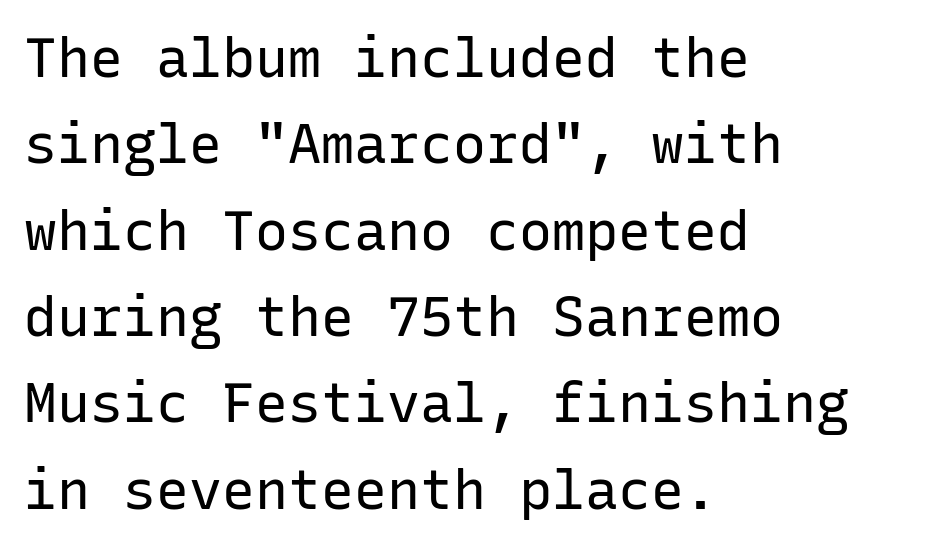
The image shows 55 px regular-weight sans-serif type, upright, monospaced; set left-aligned, normal line spacing (1.57x), normal letter spacing, not underlined; low stroke contrast and a medium x-height.
